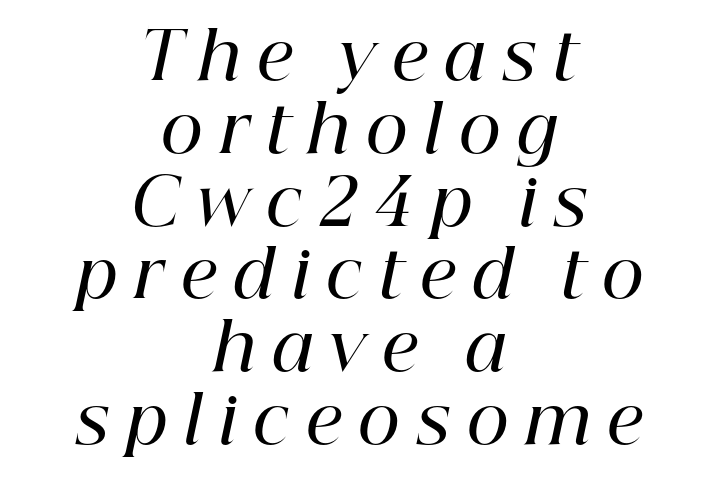
{"serif": "yes", "italic": "yes", "lean": "right", "slant_degrees": 12, "bold": "semi", "weight": "semibold", "width": "normal", "stroke_contrast": "high", "x_height": "medium", "monospaced": "no", "underline": "no", "align": "center", "line_spacing": "tight", "line_spacing_ratio": 1.12, "letter_spacing": "wide", "letter_spacing_em": 0.26, "glyph_px": 65}
